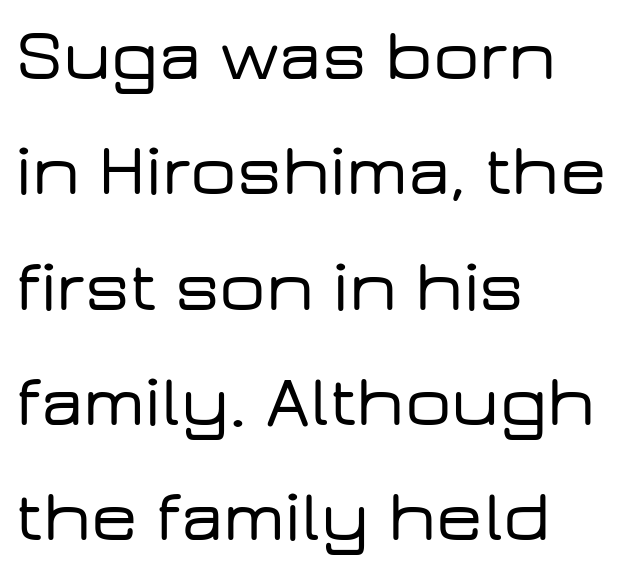
The image shows 73 px wide sans-serif type, upright; set left-aligned, normal line spacing (1.58x), normal letter spacing, not underlined; low stroke contrast and a medium x-height.
